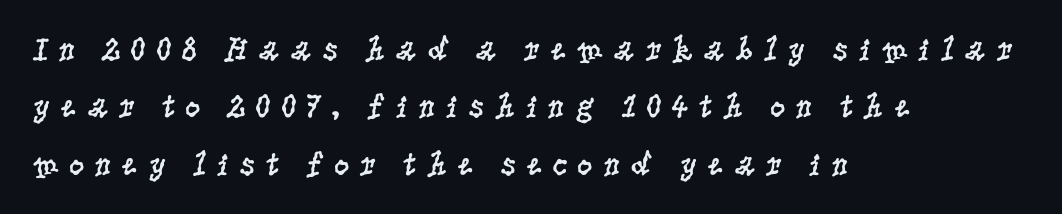
The line-height multiplier appears to be the usual default. A bare baseline throughout the passage. The type is letterspaced generously, with wide tracking. Heaviness? Minimal to ordinary, like unemphasized prose.
